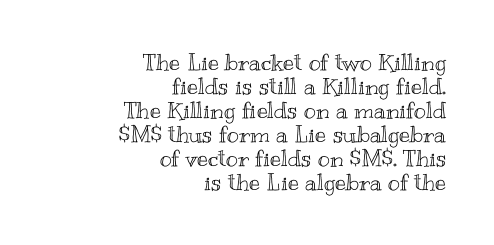
Q: Is the text italic (slanted)? A: No, it is upright.
Q: Is the text underlined? A: No.
Q: How is the paragraph aligned? A: Right-aligned.
Q: Is the spacing between letters normal or unusually wide? A: Normal.
Q: Is the spacing between lines tight, normal or loose? A: Tight.
